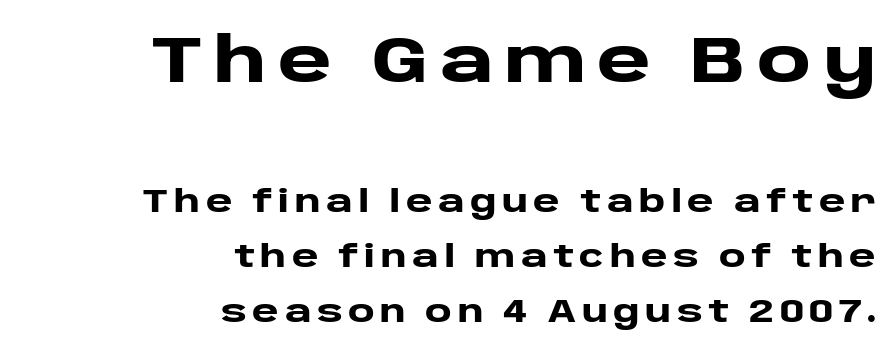
{"serif": "no", "italic": "no", "bold": "yes", "weight": "heavy", "width": "wide", "stroke_contrast": "low", "x_height": "large", "monospaced": "no", "underline": "no", "align": "right", "line_spacing_ratio": 1.71, "larger_block": "first", "size_ratio": 2.03, "glyph_px": 65}
